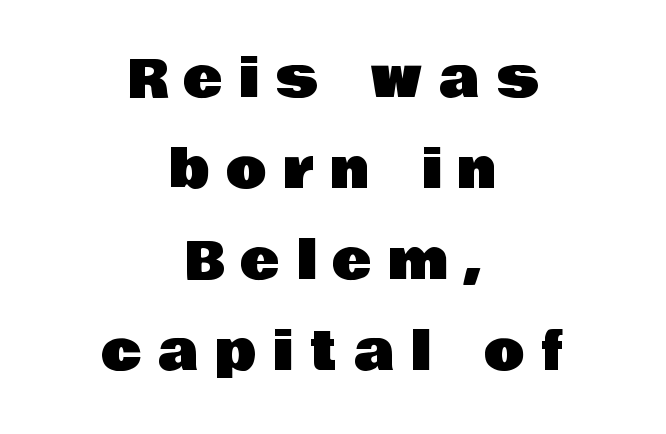
Q: Is the text italic (slanted)? A: No, it is upright.
Q: Is the typeface a serif or a sans-serif typeface? A: Sans-serif.
Q: Is the text underlined? A: No.
Q: How is the paragraph aligned? A: Centered.
Q: Is the spacing between letters normal or unusually wide? A: Unusually wide.
Q: Width (condensed, normal, or wide)? A: Normal.
Q: Stroke contrast? A: Low.
Q: x-height? A: Large.
Q: Monospaced? A: No.
